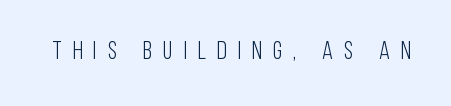
The image shows 25 px text type, upright; set unusually wide letter spacing (+0.44 em), not underlined.
